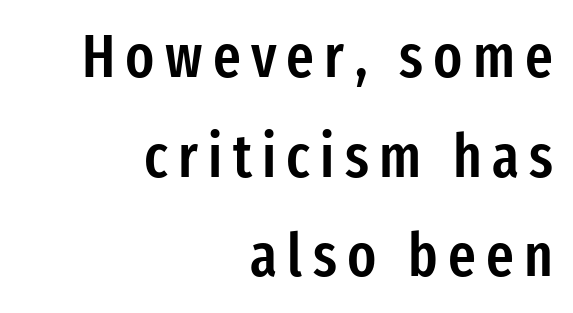
The compositor pushed each line to the right boundary. The space directly below the letters is spotless. The passage shown is typed in a proportional face where columns would drift. The axis of the letterforms is exactly vertical. Moderately thickened strokes mark this as semibold type. Honestly, the row spacing looks completely unremarkable.
